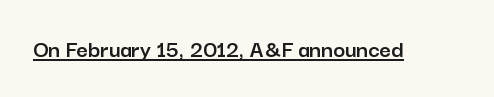
The image shows 25 px text type, upright; set normal letter spacing, underlined.
